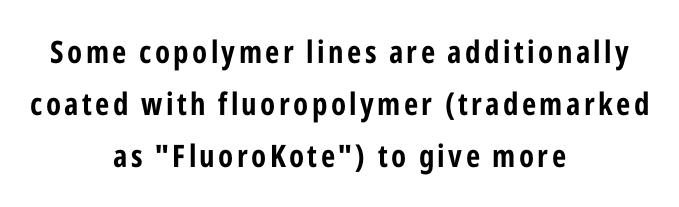
The image shows 31 px condensed sans-serif type, upright; set centered, normal line spacing (1.68x), not underlined; low stroke contrast and a medium x-height.
